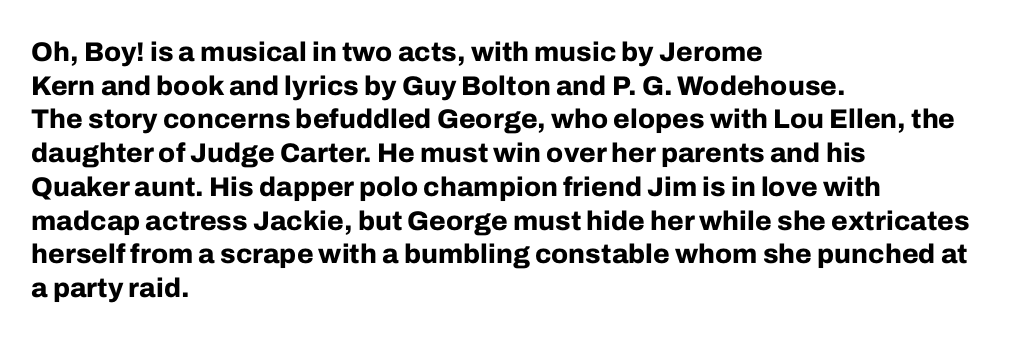
The image shows 27 px bold type, upright; set left-aligned, normal line spacing (1.25x), normal letter spacing, not underlined.
